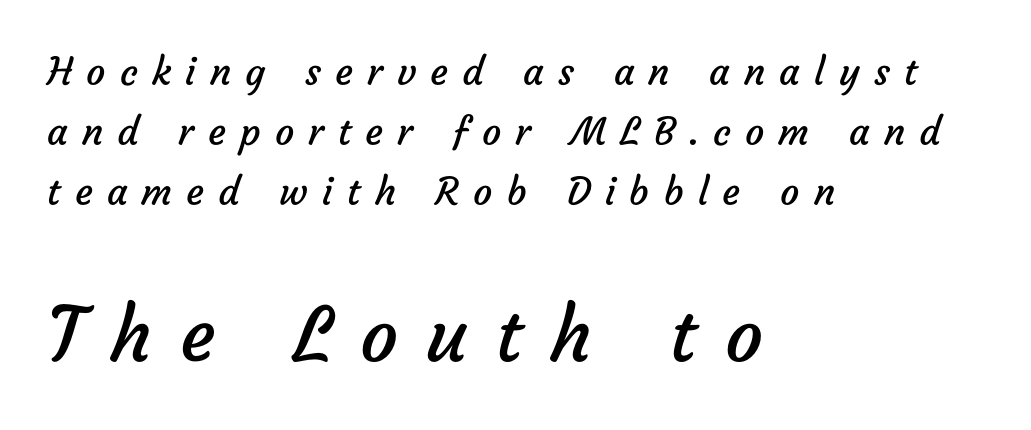
{"serif": "no", "bold": "no", "weight": "regular", "width": "normal", "stroke_contrast": "low", "x_height": "medium", "monospaced": "no", "underline": "no", "align": "left", "line_spacing": "normal", "line_spacing_ratio": 1.58, "letter_spacing": "wide", "letter_spacing_em": 0.37, "larger_block": "second", "size_ratio": 1.97, "glyph_px": 75}
